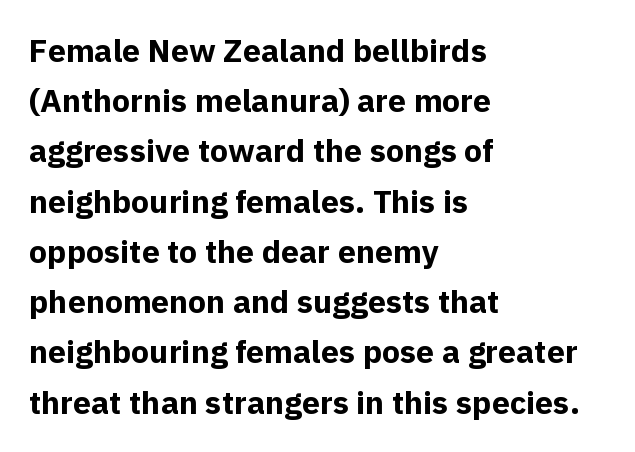
{"serif": "no", "italic": "no", "bold": "yes", "weight": "bold", "width": "normal", "x_height": "medium", "monospaced": "no", "underline": "no", "align": "left", "line_spacing": "normal", "line_spacing_ratio": 1.57, "letter_spacing": "normal", "letter_spacing_em": 0.0, "glyph_px": 32}
